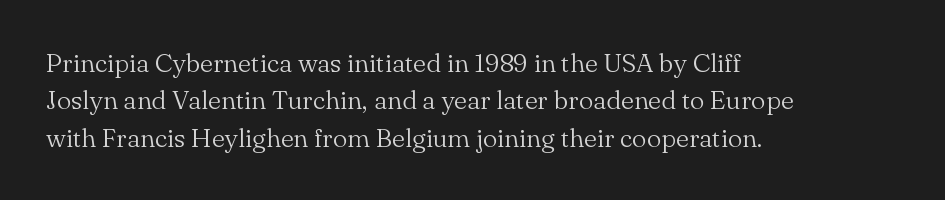
Q: Is the text bold? A: No.
Q: Is the text italic (slanted)? A: No, it is upright.
Q: Is the text underlined? A: No.
Q: How is the paragraph aligned? A: Left-aligned.
Q: Is the spacing between letters normal or unusually wide? A: Normal.
Q: Is the spacing between lines tight, normal or loose? A: Normal.
